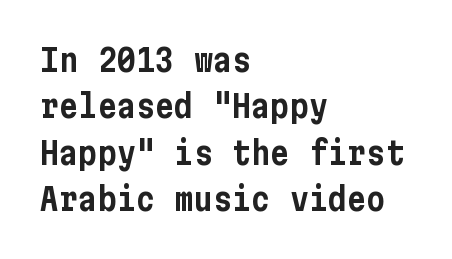
The image shows 32 px condensed sans-serif type, upright; set left-aligned, normal line spacing (1.45x), normal letter spacing, not underlined; low stroke contrast and a medium x-height.
